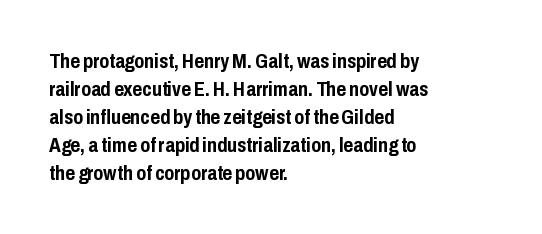
Q: Is the text bold? A: Yes.
Q: Is the text italic (slanted)? A: No, it is upright.
Q: Is the text underlined? A: No.
Q: How is the paragraph aligned? A: Left-aligned.
Q: Is the spacing between letters normal or unusually wide? A: Normal.
Q: Is the spacing between lines tight, normal or loose? A: Normal.
